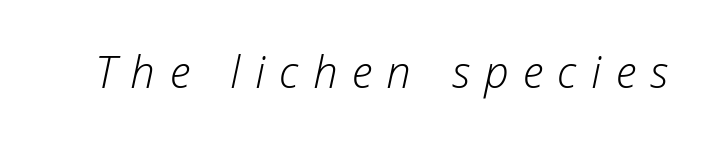
The image shows 44 px light type, italic (leaning right); set unusually wide letter spacing (+0.33 em), not underlined; low stroke contrast and a medium x-height.
